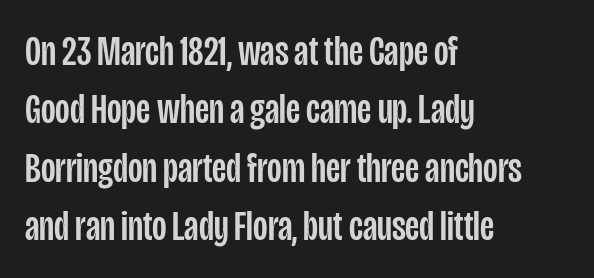
Descenders are the only things crossing below the line. These lines sit exactly where default settings would place them. These lines stack with their left ends in a neat column. This rendering leaves character spacing at its baseline value. It's the straight-up-and-down kind of type.
